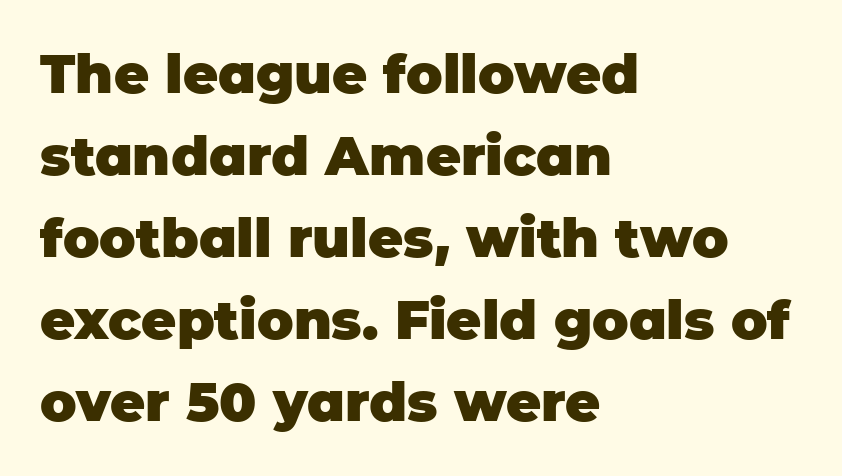
The image shows 54 px heavy sans-serif type, upright; set left-aligned, normal line spacing (1.52x), normal letter spacing, not underlined; low stroke contrast and a large x-height.
